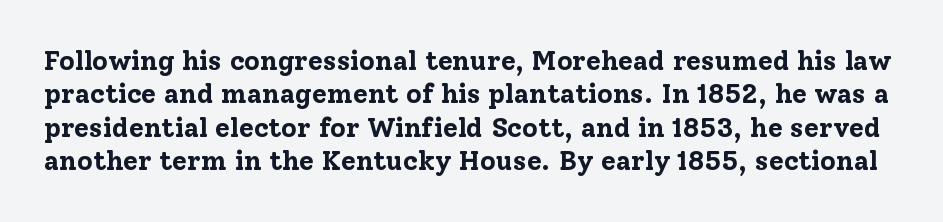
{"italic": "no", "bold": "yes", "underline": "no", "line_spacing_ratio": 1.24, "letter_spacing": "normal", "letter_spacing_em": 0.0, "glyph_px": 27}
